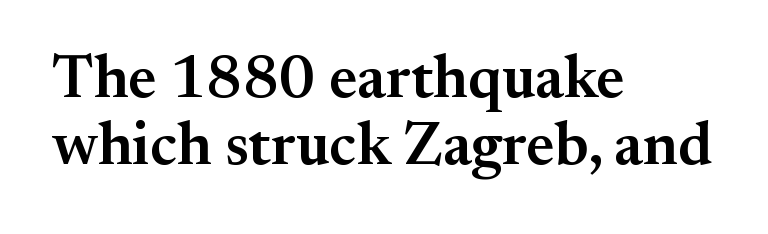
The image shows 61 px semibold serif type, upright; set left-aligned, tight line spacing (1.1x), normal letter spacing, not underlined; medium stroke contrast and a small x-height.
